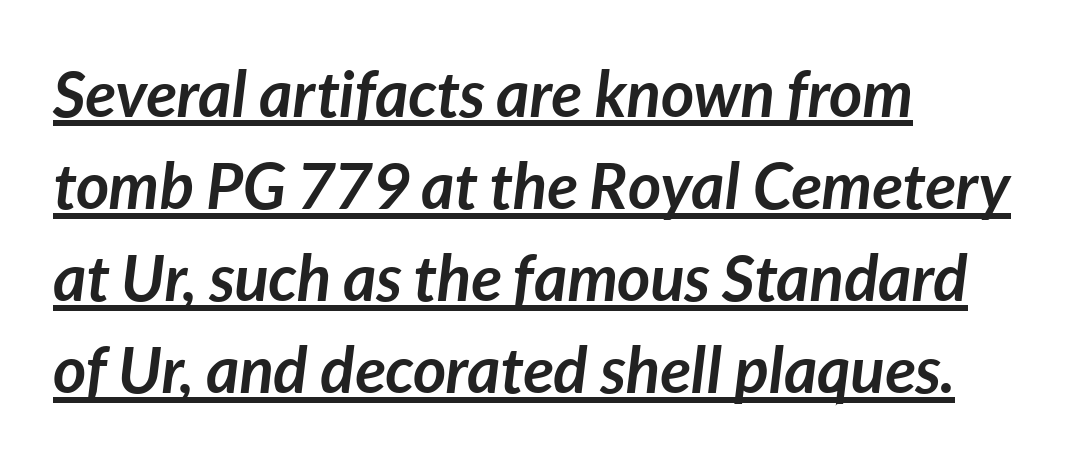
The image shows 64 px semibold type, italic (leaning right); set left-aligned, normal line spacing (1.44x), normal letter spacing, underlined; low stroke contrast and a medium x-height.
